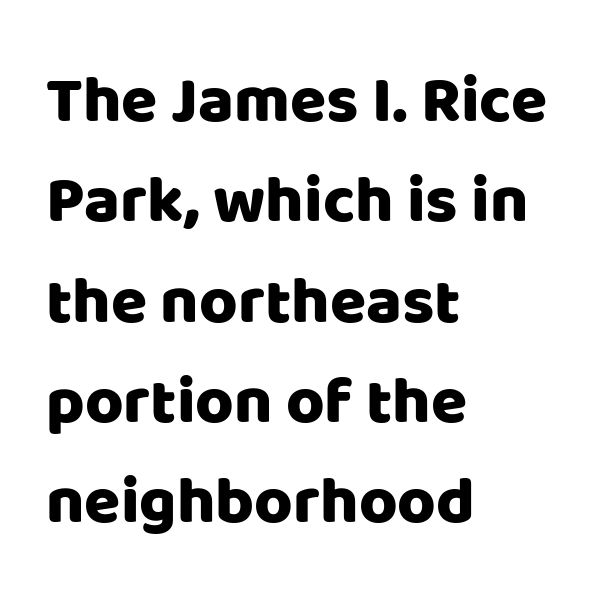
Q: Is the text italic (slanted)? A: No, it is upright.
Q: Is the typeface a serif or a sans-serif typeface? A: Sans-serif.
Q: Is the text underlined? A: No.
Q: How is the paragraph aligned? A: Left-aligned.
Q: Is the spacing between letters normal or unusually wide? A: Normal.
Q: Is the spacing between lines tight, normal or loose? A: Normal.
Q: Width (condensed, normal, or wide)? A: Normal.
Q: Stroke contrast? A: Low.
Q: x-height? A: Large.
Q: Monospaced? A: No.
